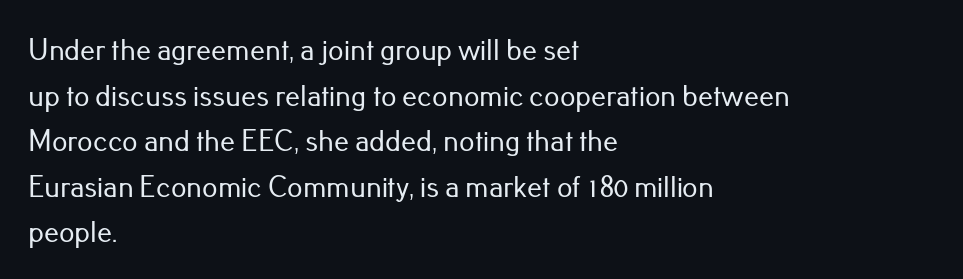
{"serif": "no", "italic": "no", "width": "normal", "stroke_contrast": "low", "x_height": "small", "monospaced": "no", "underline": "no", "align": "left", "line_spacing": "normal", "line_spacing_ratio": 1.52, "letter_spacing": "normal", "letter_spacing_em": 0.0, "glyph_px": 30}
